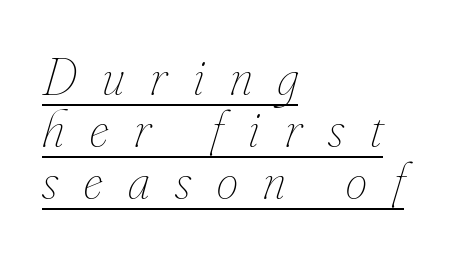
Q: Is the text bold? A: No.
Q: Is the text italic (slanted)? A: Yes, it leans right by about 16 degrees.
Q: Is the text underlined? A: Yes.
Q: How is the paragraph aligned? A: Left-aligned.
Q: Is the spacing between letters normal or unusually wide? A: Unusually wide.
Q: Is the spacing between lines tight, normal or loose? A: Tight.
Q: Width (condensed, normal, or wide)? A: Condensed.
Q: Stroke contrast? A: Low.
Q: x-height? A: Small.
Q: Monospaced? A: No.
